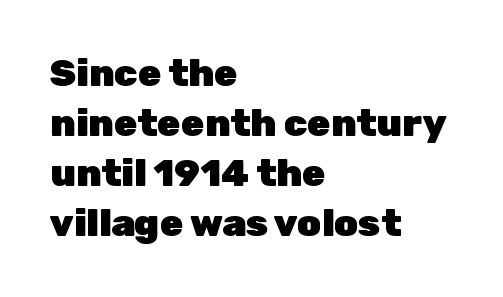
Typeset ragged right — the left edge is the straight one. Does the leading feel generous? No, just average. Strokes here are thick enough to call this a true bold. The passage shown is typed in a proportional face where columns would drift.
